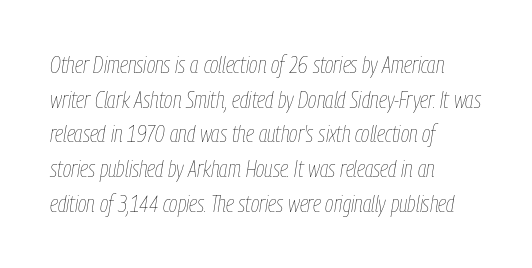
The image shows 23 px text type, italic (leaning right); set left-aligned, normal line spacing (1.51x), normal letter spacing, not underlined.
